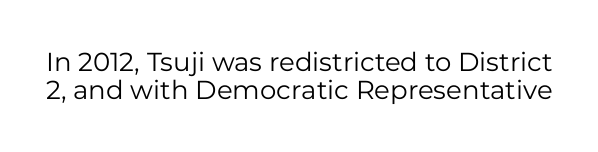
Students, observe: this is what under-led, compact text looks like. The words here are not underlined. Does the lettering tilt? It doesn't — this is upright. This rendering leaves character spacing at its baseline value. A quiet, ordinary-to-light weight characterises the typeface.
